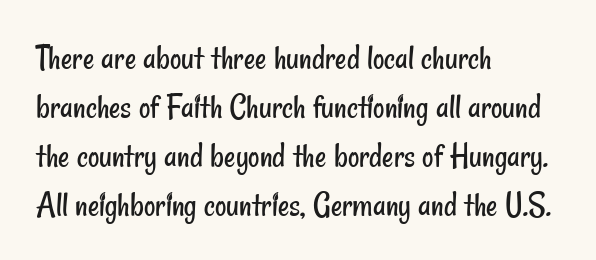
{"serif": "no", "bold": "no", "weight": "regular", "width": "condensed", "stroke_contrast": "low", "x_height": "small", "monospaced": "no", "underline": "no", "align": "left", "line_spacing": "normal", "line_spacing_ratio": 1.4, "letter_spacing": "normal", "letter_spacing_em": 0.0, "glyph_px": 35}
